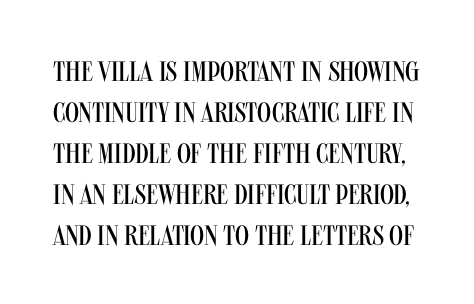
These lines sit exactly where default settings would place them. The weight would be labelled regular, book, light, or lighter still. The face used here is rendered with its standard letterfit. The face used here is proportionally spaced, like ordinary book or web type. Regarding serifs, this sample does without them.
